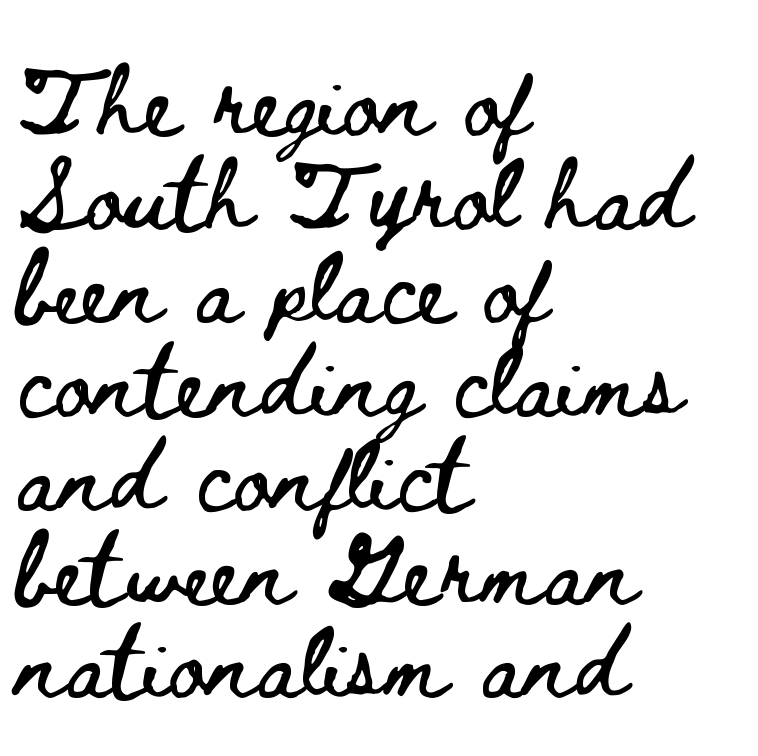
Nothing unusual about the tracking: characters are spaced as the font intends. Proportional: the letters do not fall into vertical columns. The string is rendered with underlining switched off.
